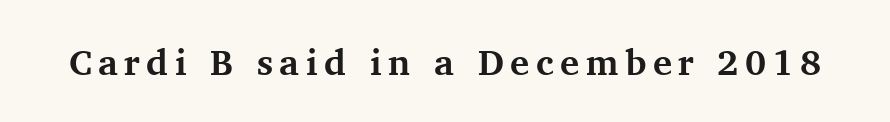
{"serif": "yes", "italic": "no", "bold": "yes", "weight": "bold", "width": "normal", "stroke_contrast": "medium", "x_height": "medium", "monospaced": "no", "underline": "no", "glyph_px": 36}
